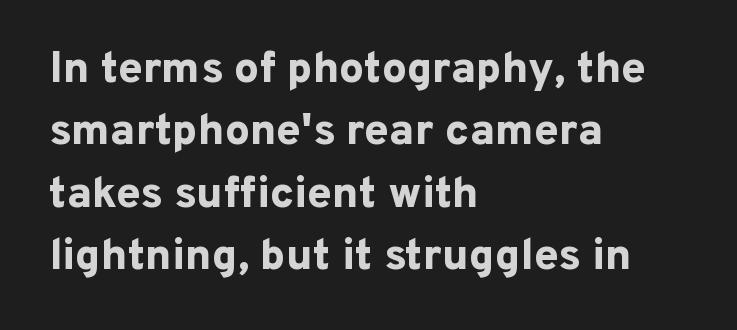
Q: Is the text bold? A: Yes.
Q: Is the text italic (slanted)? A: No, it is upright.
Q: Is the typeface a serif or a sans-serif typeface? A: Sans-serif.
Q: Is the text underlined? A: No.
Q: How is the paragraph aligned? A: Left-aligned.
Q: Is the spacing between letters normal or unusually wide? A: Normal.
Q: Is the spacing between lines tight, normal or loose? A: Normal.
Q: Width (condensed, normal, or wide)? A: Normal.
Q: Stroke contrast? A: Low.
Q: x-height? A: Medium.
Q: Monospaced? A: No.
